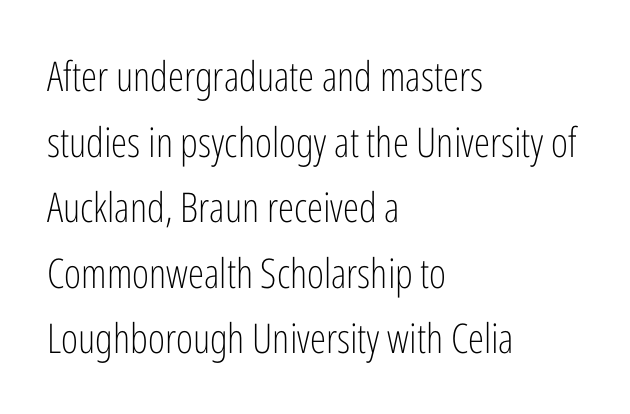
Q: Is the text bold? A: No.
Q: Is the text italic (slanted)? A: No, it is upright.
Q: Is the typeface a serif or a sans-serif typeface? A: Sans-serif.
Q: Is the text underlined? A: No.
Q: How is the paragraph aligned? A: Left-aligned.
Q: Is the spacing between letters normal or unusually wide? A: Normal.
Q: Is the spacing between lines tight, normal or loose? A: Normal.
Q: Width (condensed, normal, or wide)? A: Condensed.
Q: Stroke contrast? A: Low.
Q: x-height? A: Medium.
Q: Monospaced? A: No.
